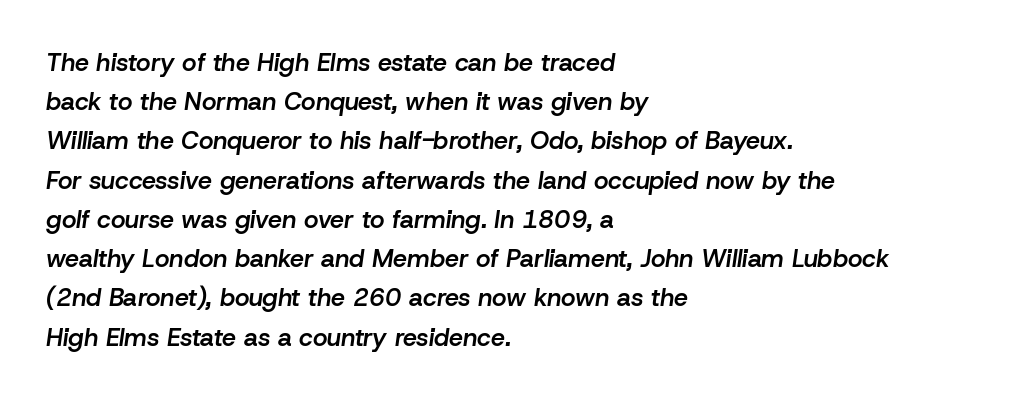
{"italic": "yes", "lean": "right", "slant_degrees": 8, "bold": "semi", "underline": "no", "align": "left", "line_spacing": "normal", "line_spacing_ratio": 1.57, "letter_spacing": "normal", "letter_spacing_em": 0.0, "glyph_px": 25}
